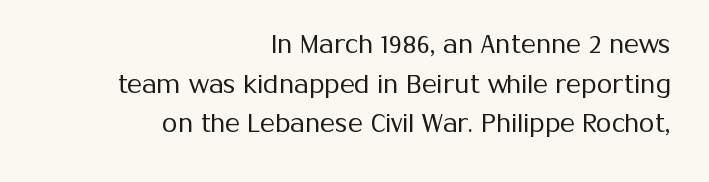
Q: Is the text bold? A: No.
Q: Is the text italic (slanted)? A: No, it is upright.
Q: Is the text underlined? A: No.
Q: How is the paragraph aligned? A: Right-aligned.
Q: Is the spacing between letters normal or unusually wide? A: Normal.
Q: Is the spacing between lines tight, normal or loose? A: Normal.
